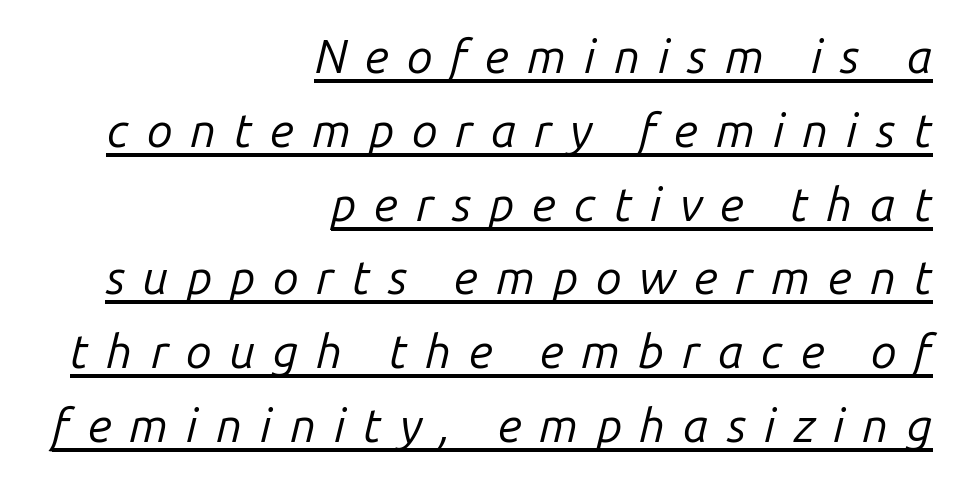
Compared with typical body copy, the letter spacing here is much looser. In terms of leading, this rendering sits right in the middle. The passage shown is typed in a proportional face where columns would drift. The text carries the slant typical of an italic or oblique font. Check the space under the baseline: a stroke is drawn there.
